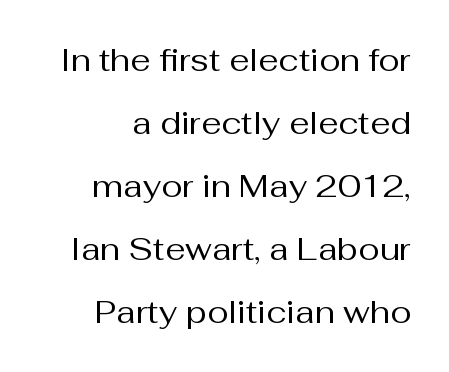
Font category for this specimen: sans-serif. Is the block centered? No — it sits flush against the right margin. The letters stand upright; this is a roman face. Note the varied advance widths — an 'i' is clearly narrower than an 'm'. In terms of letterspacing, this is plain default setting.
